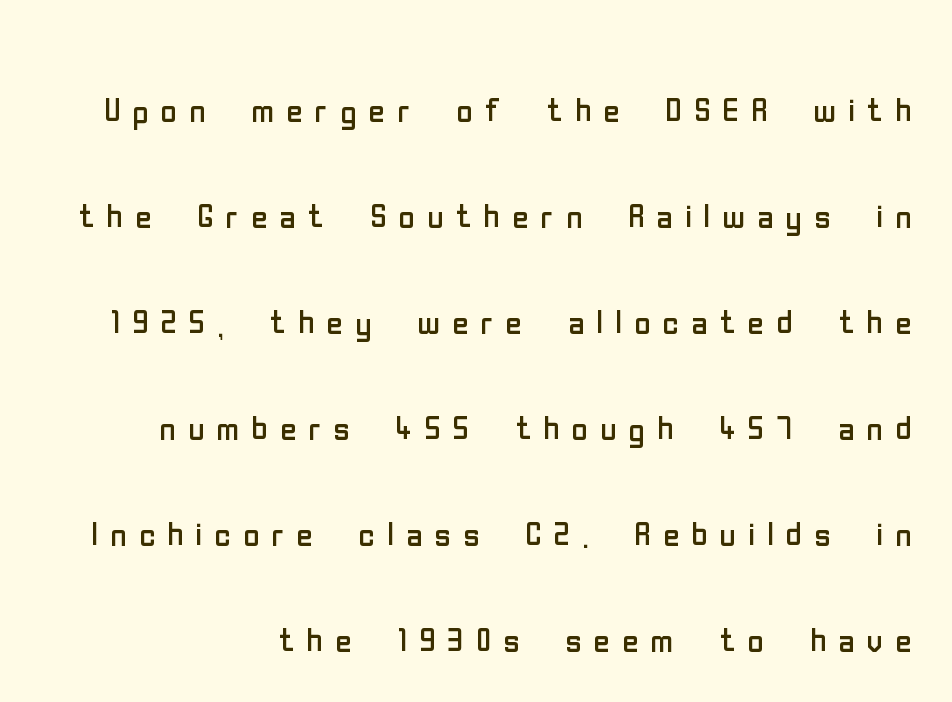
{"serif": "no", "italic": "no", "bold": "no", "weight": "regular", "width": "condensed", "stroke_contrast": "low", "x_height": "medium", "monospaced": "no", "underline": "no", "line_spacing": "loose", "line_spacing_ratio": 2.41, "letter_spacing": "wide", "letter_spacing_em": 0.28, "glyph_px": 44}
